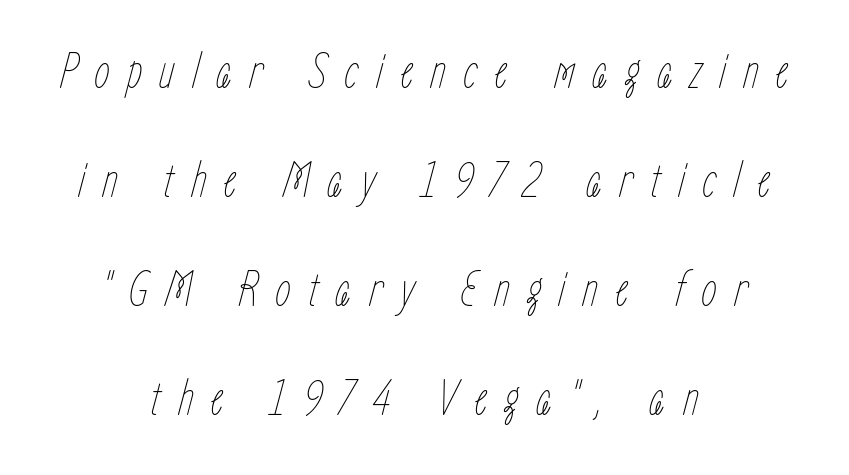
Q: Is the text bold? A: No.
Q: Is the text italic (slanted)? A: Yes, it leans right by about 15 degrees.
Q: Is the text underlined? A: No.
Q: How is the paragraph aligned? A: Centered.
Q: Is the spacing between letters normal or unusually wide? A: Unusually wide.
Q: Is the spacing between lines tight, normal or loose? A: Loose.
Q: Width (condensed, normal, or wide)? A: Condensed.
Q: Stroke contrast? A: Low.
Q: x-height? A: Medium.
Q: Monospaced? A: No.
